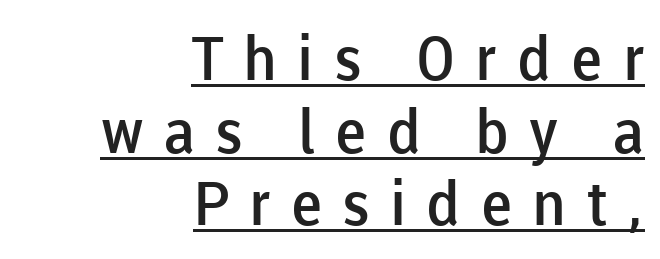
{"serif": "no", "italic": "no", "bold": "semi", "weight": "semibold", "width": "normal", "stroke_contrast": "low", "x_height": "medium", "monospaced": "no", "underline": "yes", "align": "right", "line_spacing_ratio": 1.19, "letter_spacing": "wide", "letter_spacing_em": 0.33, "glyph_px": 61}
